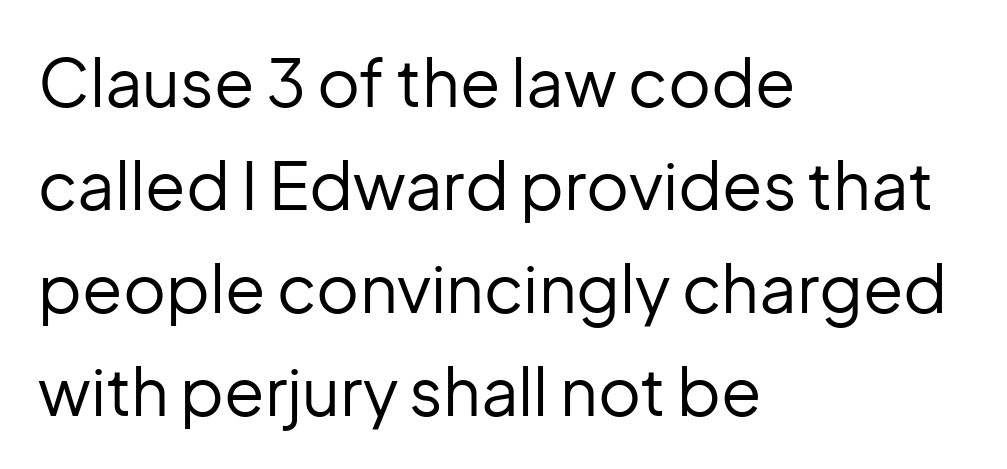
The image shows 66 px regular-weight sans-serif type, upright; set left-aligned, normal line spacing (1.56x), normal letter spacing, not underlined; low stroke contrast and a medium x-height.
